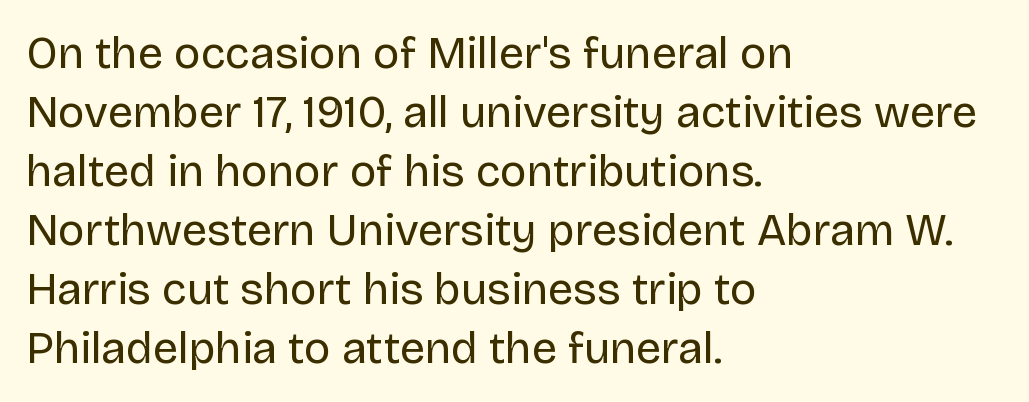
Is the letter spacing exaggerated? No — it looks like the ordinary default. No heavy texture on the line: the type isn't bold. Type style note: lacks serifs. Evenly set lines give the paragraph a standard silhouette.
